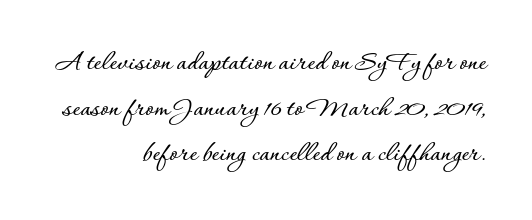
The image shows 29 px text type; set right-aligned, normal line spacing (1.57x), normal letter spacing, not underlined; low stroke contrast and a small x-height.
